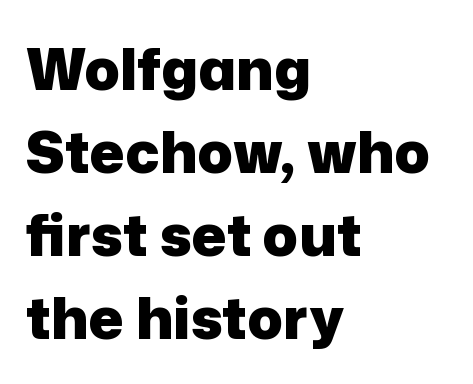
{"serif": "no", "italic": "no", "bold": "yes", "weight": "heavy", "width": "normal", "stroke_contrast": "low", "x_height": "medium", "monospaced": "no", "underline": "no", "align": "left", "line_spacing": "normal", "line_spacing_ratio": 1.43, "letter_spacing": "normal", "letter_spacing_em": 0.0, "glyph_px": 58}
